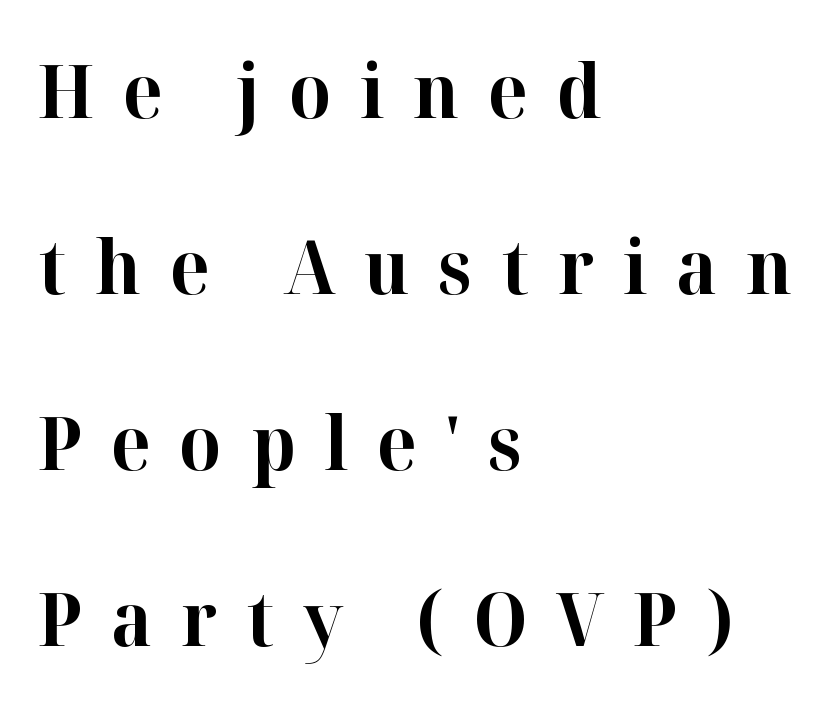
These lines stand farther apart than default settings would place them. Do the letters lean? They stand straight. Just letters on the line, the space beneath them empty. The paragraph has a hard left edge and a soft right edge.
